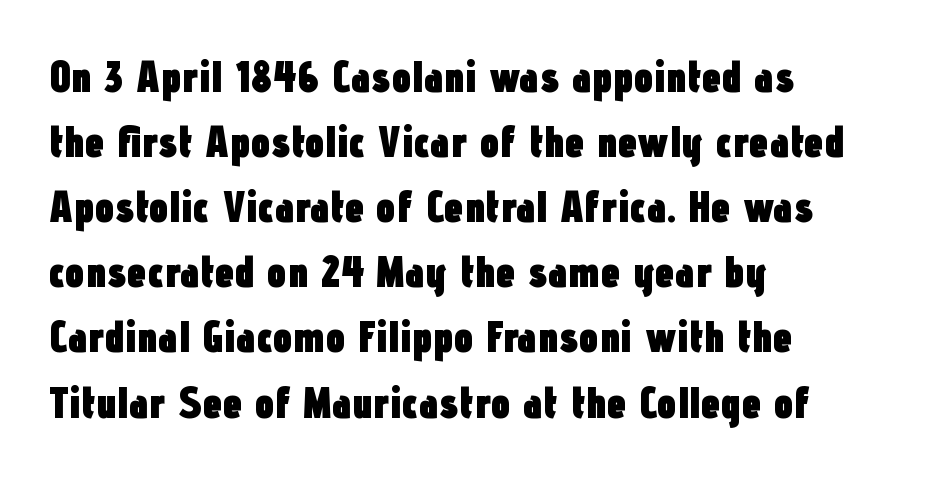
These lines are rendered in a variable-pitch font. Default kerning and tracking; the words read as compact shapes. Just letters on the line, the space beneath them empty. These lines are composed in type without serifs. Heavy-handed strokes throughout: this text is bold. Horizontally, the lines are justified to the leading edge only.
